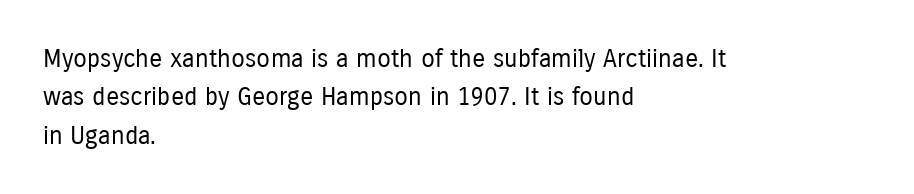
Q: Is the text bold? A: No.
Q: Is the text italic (slanted)? A: No, it is upright.
Q: Is the text underlined? A: No.
Q: How is the paragraph aligned? A: Left-aligned.
Q: Is the spacing between letters normal or unusually wide? A: Normal.
Q: Is the spacing between lines tight, normal or loose? A: Normal.
